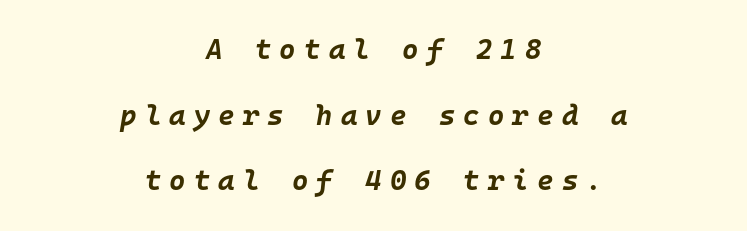
The image shows 28 px bold type, italic (leaning right), monospaced; set centered, loose line spacing (2.34x), unusually wide letter spacing (+0.29 em), not underlined; low stroke contrast and a large x-height.
